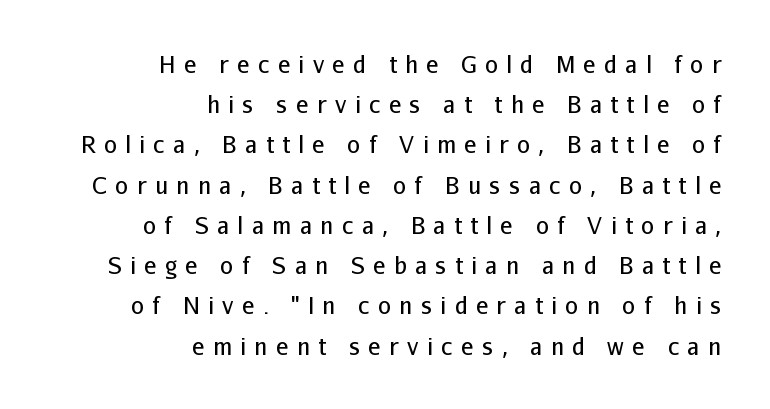
Q: Is the text bold? A: No.
Q: Is the text italic (slanted)? A: No, it is upright.
Q: Is the text underlined? A: No.
Q: How is the paragraph aligned? A: Right-aligned.
Q: Is the spacing between letters normal or unusually wide? A: Unusually wide.
